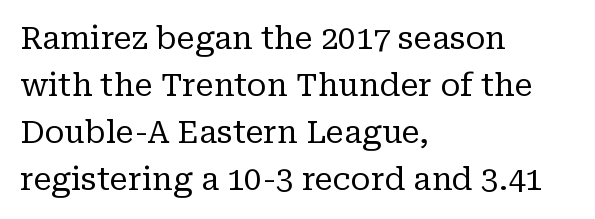
{"serif": "yes", "italic": "no", "bold": "no", "weight": "regular", "width": "normal", "stroke_contrast": "low", "x_height": "medium", "monospaced": "no", "underline": "no", "align": "left", "line_spacing": "normal", "line_spacing_ratio": 1.52, "letter_spacing": "normal", "letter_spacing_em": 0.0, "glyph_px": 31}
